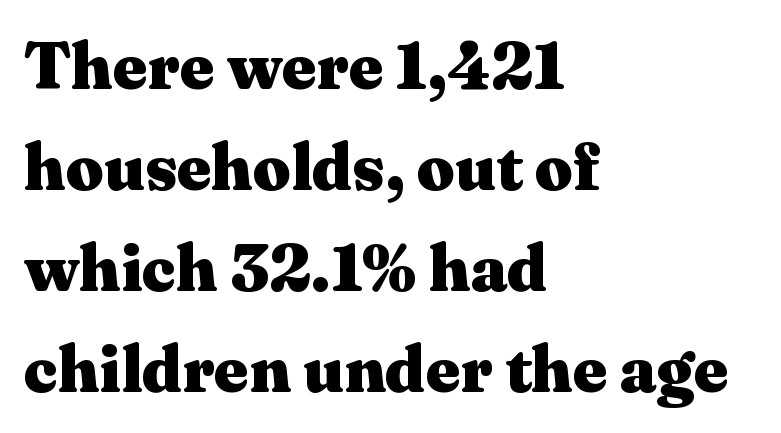
The glyphs have the mass of a bold cut. Whoever set this chose a conventional vertical rhythm. These lines are rendered in a variable-pitch font. Typographically, this falls in the serif category. Posture: upright roman.
